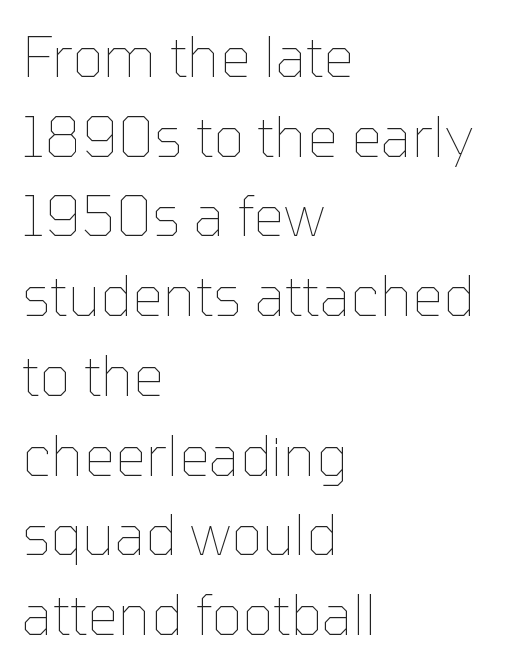
The image shows 55 px thin type, upright; set left-aligned, normal line spacing (1.45x), normal letter spacing, not underlined; low stroke contrast and a medium x-height.
